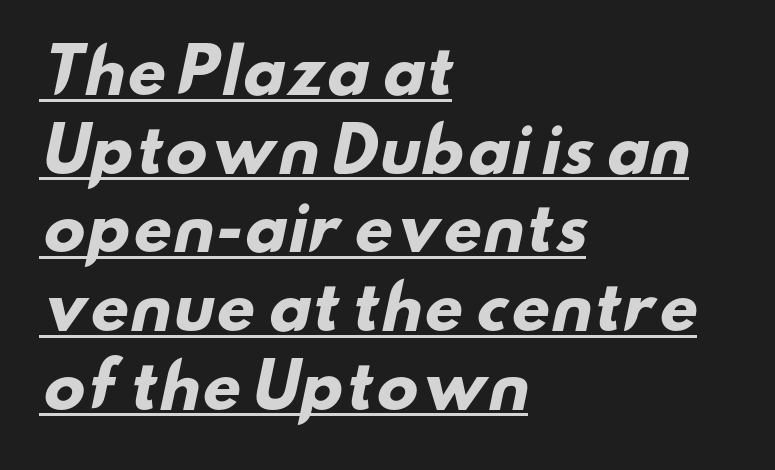
In terms of letterspacing, this is plain default setting. Which margin do the lines hug? The left one — the right edge is uneven. Descenders here cross a horizontal rule under the line. Heavy-handed strokes throughout: this text is bold. A typesetter would call this proportional, since set widths differ per character. The designer left line spacing at the default.
